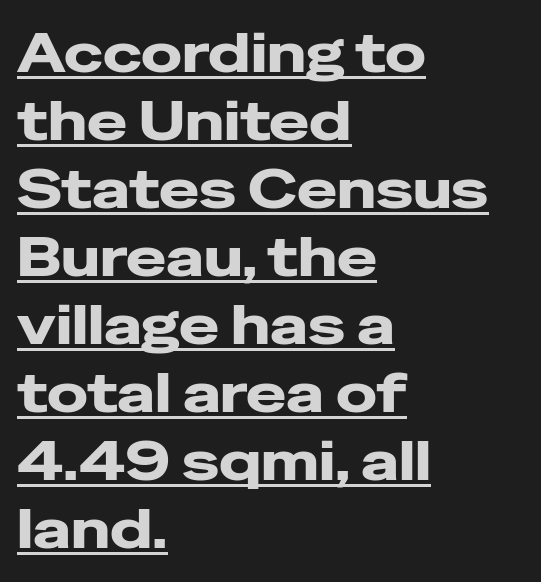
The image shows 54 px wide sans-serif type, upright; set left-aligned, normal line spacing (1.26x), normal letter spacing, underlined; low stroke contrast and a medium x-height.
